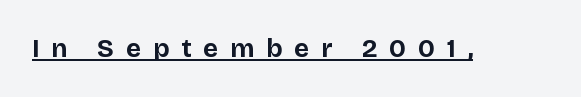
The image shows 26 px bold type, upright; set unusually wide letter spacing (+0.45 em), underlined.
